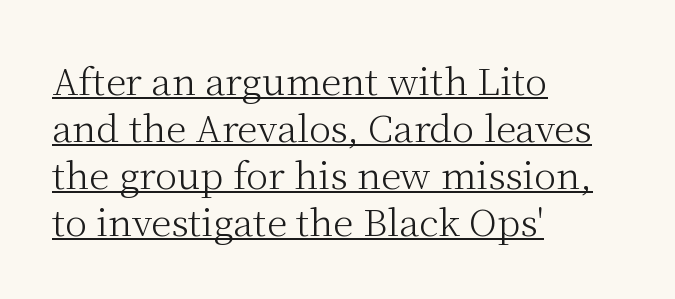
{"serif": "yes", "italic": "no", "bold": "no", "weight": "light", "width": "normal", "stroke_contrast": "medium", "x_height": "medium", "monospaced": "no", "underline": "yes", "align": "left", "line_spacing": "normal", "line_spacing_ratio": 1.27, "letter_spacing": "normal", "letter_spacing_em": 0.0, "glyph_px": 37}
